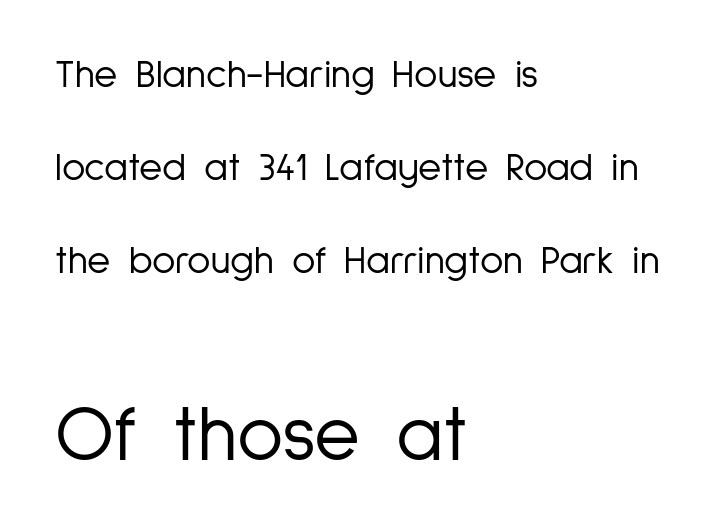
Q: Is the text bold? A: No.
Q: Is the text italic (slanted)? A: No, it is upright.
Q: Is the typeface a serif or a sans-serif typeface? A: Sans-serif.
Q: Is the text underlined? A: No.
Q: How is the paragraph aligned? A: Left-aligned.
Q: Is the spacing between letters normal or unusually wide? A: Normal.
Q: Is the spacing between lines tight, normal or loose? A: Loose.
Q: Which block of text is set in a larger size, the first (top) or the second (bottom)? A: The second (bottom) one.
Q: Width (condensed, normal, or wide)? A: Condensed.
Q: Stroke contrast? A: Low.
Q: x-height? A: Medium.
Q: Monospaced? A: No.
